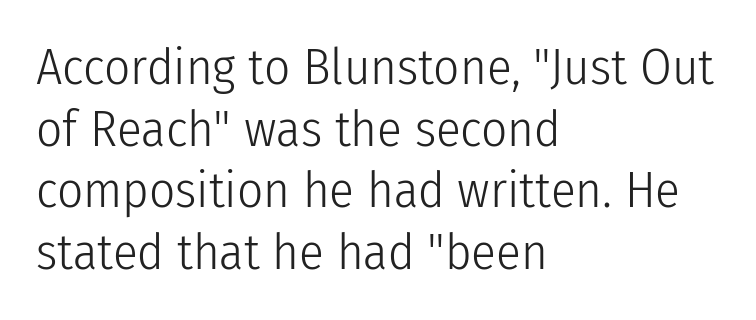
{"serif": "no", "italic": "no", "bold": "no", "weight": "light", "width": "condensed", "stroke_contrast": "low", "x_height": "medium", "monospaced": "no", "underline": "no", "align": "left", "line_spacing_ratio": 1.21, "letter_spacing": "normal", "letter_spacing_em": 0.0, "glyph_px": 51}
